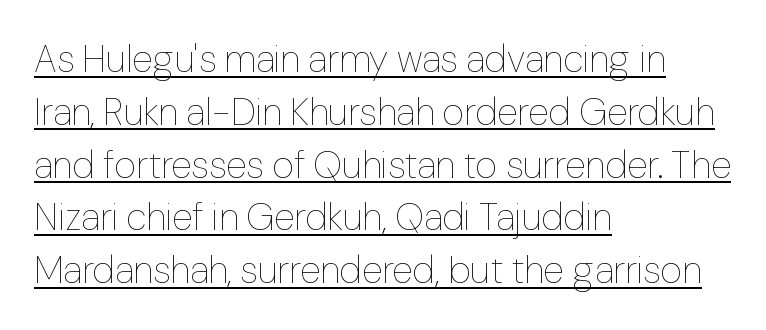
Q: Is the text bold? A: No.
Q: Is the text italic (slanted)? A: No, it is upright.
Q: Is the text underlined? A: Yes.
Q: How is the paragraph aligned? A: Left-aligned.
Q: Is the spacing between letters normal or unusually wide? A: Normal.
Q: Is the spacing between lines tight, normal or loose? A: Normal.
Q: Width (condensed, normal, or wide)? A: Normal.
Q: Stroke contrast? A: Low.
Q: x-height? A: Medium.
Q: Monospaced? A: No.
